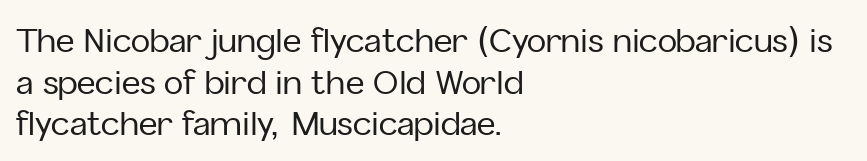
The image shows 32 px sans-serif type, upright; set left-aligned, normal line spacing (1.3x), normal letter spacing, not underlined; low stroke contrast and a medium x-height.
